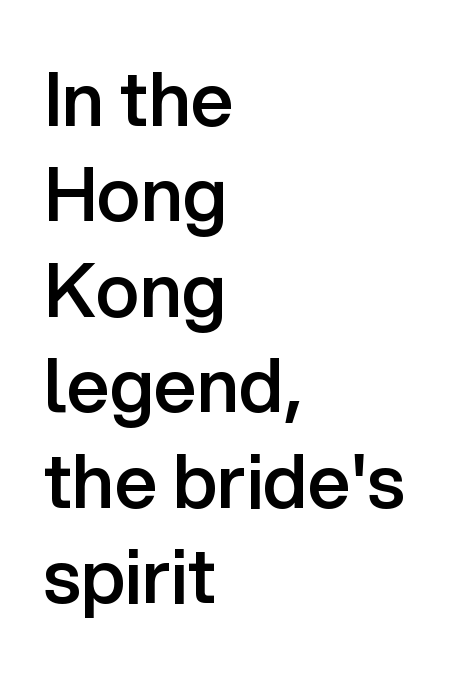
The image shows 74 px semibold sans-serif type, upright; set left-aligned, normal line spacing (1.29x), normal letter spacing, not underlined; low stroke contrast and a medium x-height.
